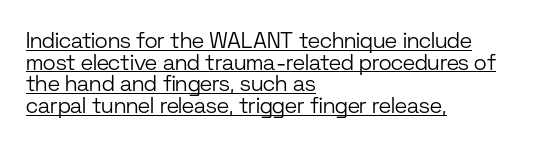
The image shows 22 px text type, upright; set left-aligned, tight line spacing (0.98x), normal letter spacing, underlined.
